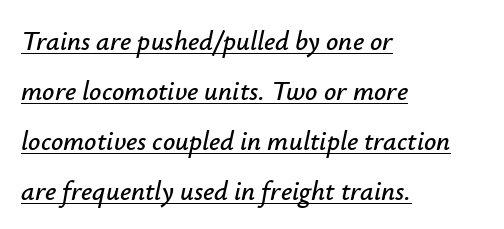
It's the slanting kind of type. This rendering leaves character spacing at its baseline value. The setting favours the left margin, as ordinary paragraphs usually do. The specimen includes a rule beneath the text block's lines.
